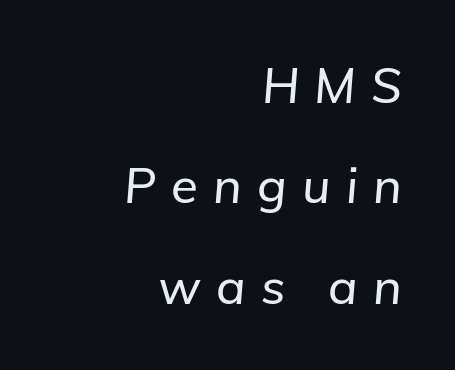
{"italic": "yes", "lean": "right", "slant_degrees": 5, "width": "normal", "stroke_contrast": "low", "x_height": "medium", "monospaced": "no", "underline": "no", "align": "right", "line_spacing": "loose", "line_spacing_ratio": 2.05, "letter_spacing": "wide", "letter_spacing_em": 0.31, "glyph_px": 49}
